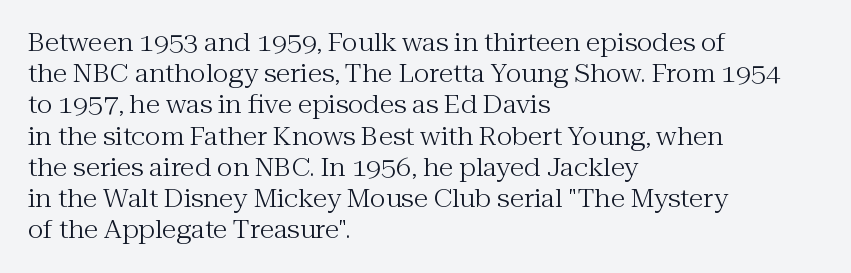
{"italic": "no", "bold": "no", "underline": "no", "align": "left", "line_spacing": "normal", "line_spacing_ratio": 1.3, "letter_spacing": "normal", "letter_spacing_em": 0.0, "glyph_px": 24}
